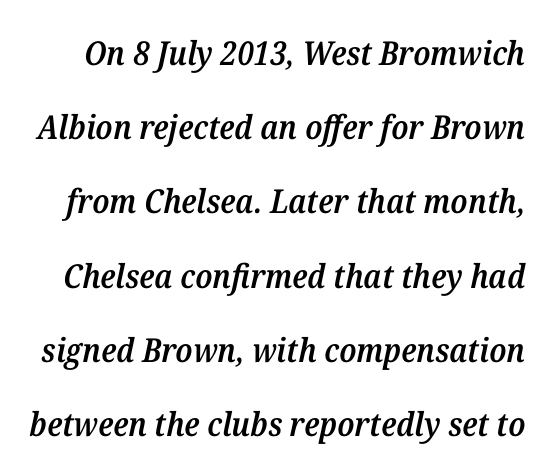
Q: Is the text bold? A: Semi-bold.
Q: Is the text italic (slanted)? A: Yes, it leans right by about 12 degrees.
Q: Is the typeface a serif or a sans-serif typeface? A: Serif.
Q: Is the text underlined? A: No.
Q: Is the spacing between letters normal or unusually wide? A: Normal.
Q: Is the spacing between lines tight, normal or loose? A: Loose.
Q: Width (condensed, normal, or wide)? A: Normal.
Q: Stroke contrast? A: Medium.
Q: x-height? A: Medium.
Q: Monospaced? A: No.
